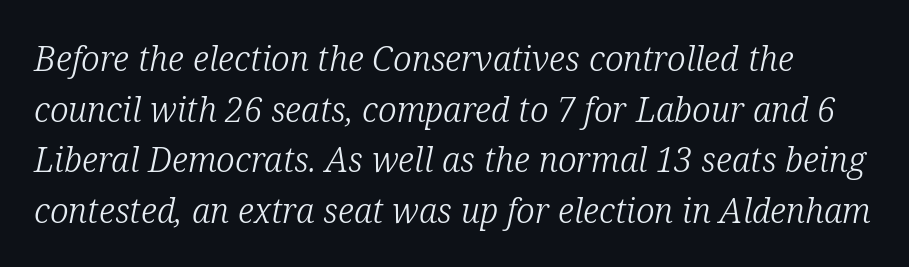
{"serif": "yes", "italic": "yes", "lean": "right", "slant_degrees": 12, "bold": "no", "weight": "light", "width": "normal", "stroke_contrast": "low", "x_height": "medium", "monospaced": "no", "underline": "no", "line_spacing": "normal", "line_spacing_ratio": 1.49, "letter_spacing": "normal", "letter_spacing_em": 0.0, "glyph_px": 34}
